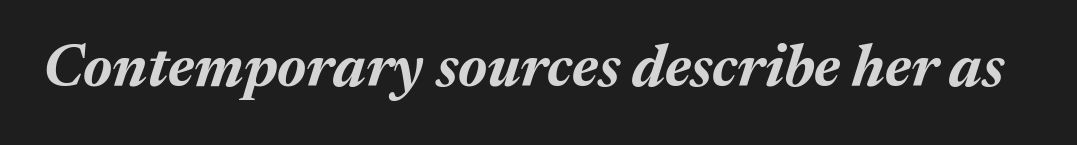
The image shows 58 px bold type, italic (leaning right); set normal letter spacing, not underlined; medium stroke contrast and a medium x-height.
